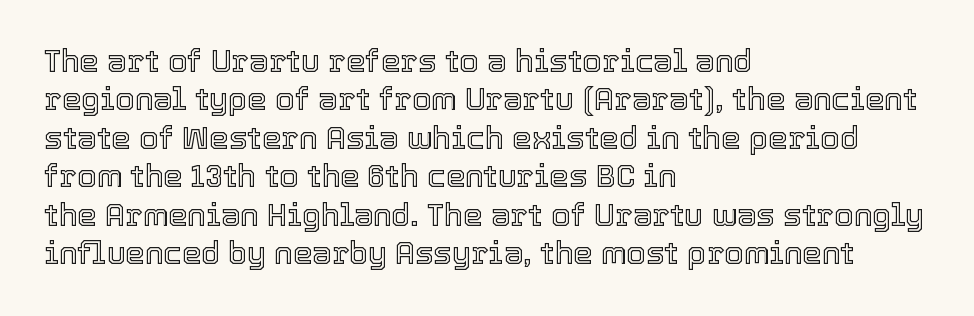
A typesetter would call this proportional, since set widths differ per character. Type without underlining. Does extra space separate the letters? No, they use regular spacing. These lines stack with their left ends in a neat column. Unlike italic type, these characters show no tilt at all.
